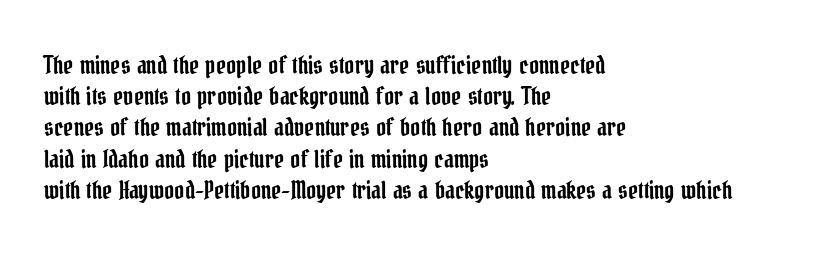
{"italic": "no", "underline": "no", "align": "left", "line_spacing": "normal", "line_spacing_ratio": 1.3, "letter_spacing": "normal", "letter_spacing_em": 0.0, "glyph_px": 24}
